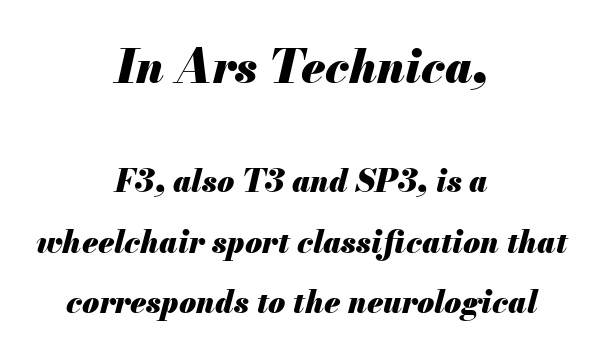
{"italic": "yes", "lean": "right", "slant_degrees": 13, "bold": "yes", "weight": "heavy", "width": "normal", "stroke_contrast": "medium", "x_height": "small", "monospaced": "no", "underline": "no", "align": "center", "line_spacing": "loose", "line_spacing_ratio": 1.95, "letter_spacing": "normal", "letter_spacing_em": 0.0, "larger_block": "first", "size_ratio": 1.48, "glyph_px": 46}
